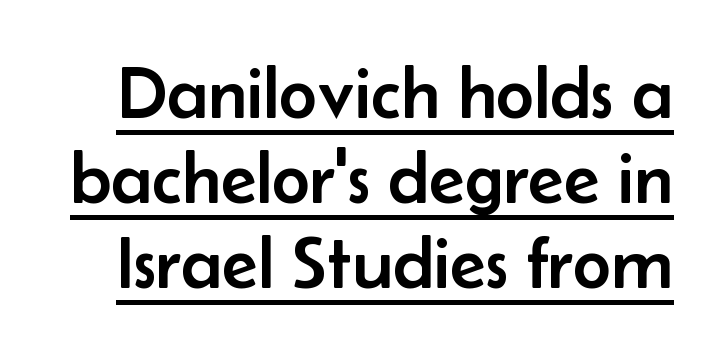
You can tell from the bare stems that sans-serif type was used. Caption: lettering with a line underneath. Here the designer chose a conventional face with non-uniform glyph widths. Is there any slant? The stems are plumb. The leading is snug, giving the passage a crowded texture. The horizontal fit of the characters is conventional and even.
